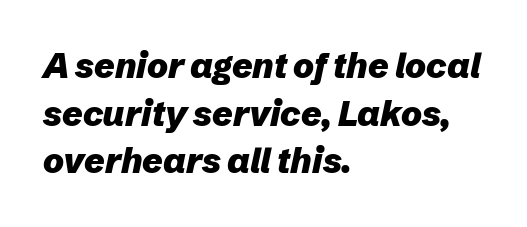
The passage shown is typed in a proportional face where columns would drift. This is heavy type, rendered in bold. Slanted lettering throughout. A bare baseline throughout the passage.
